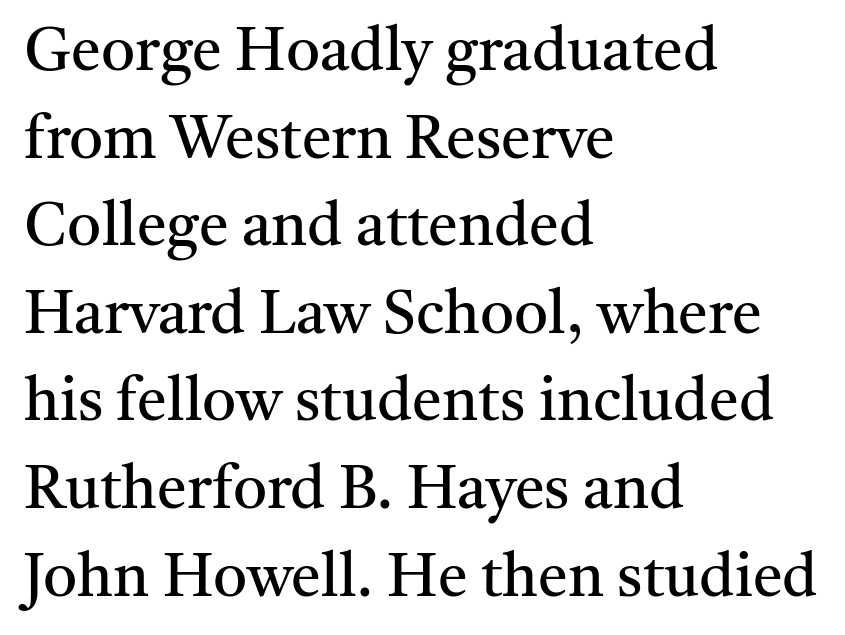
Q: Is the text bold? A: No.
Q: Is the text italic (slanted)? A: No, it is upright.
Q: Is the typeface a serif or a sans-serif typeface? A: Serif.
Q: Is the text underlined? A: No.
Q: How is the paragraph aligned? A: Left-aligned.
Q: Is the spacing between letters normal or unusually wide? A: Normal.
Q: Is the spacing between lines tight, normal or loose? A: Normal.
Q: Width (condensed, normal, or wide)? A: Normal.
Q: Stroke contrast? A: Medium.
Q: x-height? A: Medium.
Q: Monospaced? A: No.
